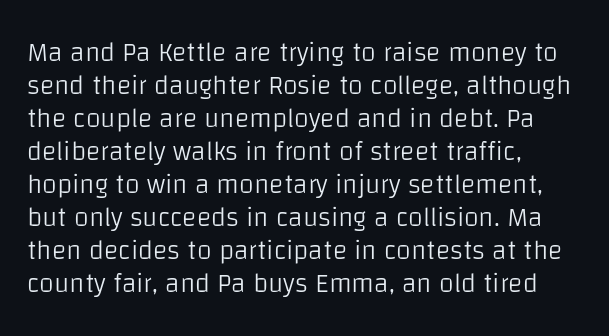
Q: Is the text bold? A: No.
Q: Is the text italic (slanted)? A: No, it is upright.
Q: Is the text underlined? A: No.
Q: How is the paragraph aligned? A: Left-aligned.
Q: Is the spacing between letters normal or unusually wide? A: Normal.
